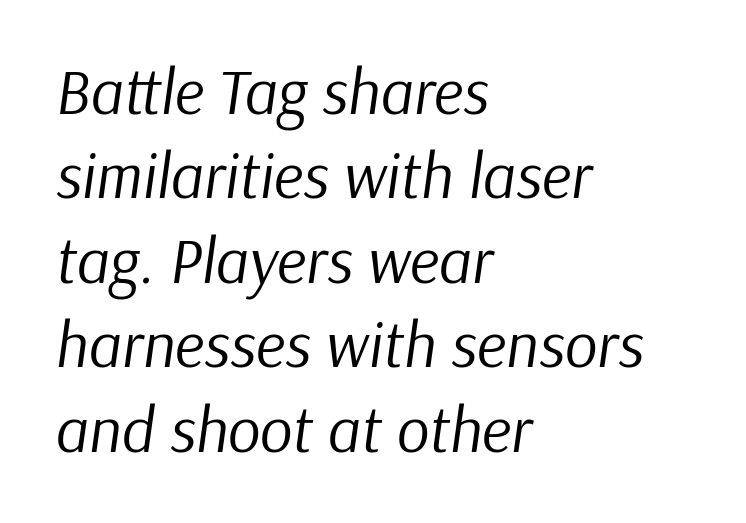
Weight class: somewhere from thin through regular. Where is the straight margin? On the left. Characters follow at the spacing the type designer built in. If you measured baseline to baseline, you'd find a middling distance. Slanted lettering throughout. A clean baseline with only descenders dipping below it.
